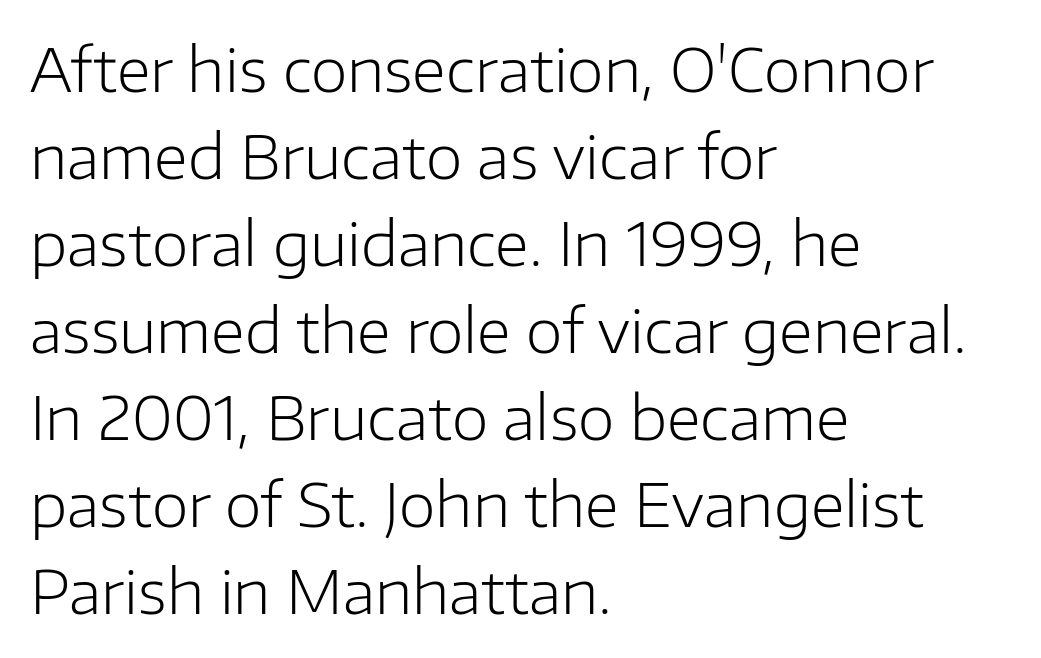
The image shows 60 px light sans-serif type, upright; set left-aligned, normal line spacing (1.45x), normal letter spacing, not underlined; low stroke contrast and a medium x-height.
